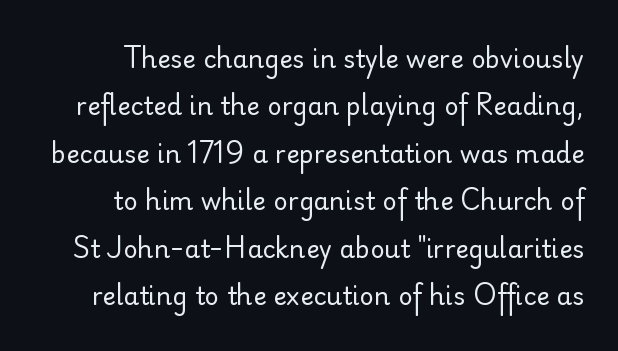
{"italic": "no", "bold": "no", "underline": "no", "line_spacing": "loose", "line_spacing_ratio": 1.9, "letter_spacing": "normal", "letter_spacing_em": 0.0, "glyph_px": 25}
